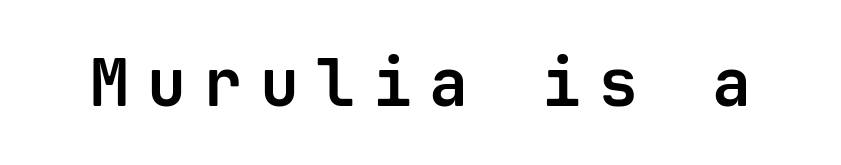
Q: Is the text bold? A: Yes.
Q: Is the text italic (slanted)? A: No, it is upright.
Q: Is the typeface a serif or a sans-serif typeface? A: Sans-serif.
Q: Is the text underlined? A: No.
Q: Is the spacing between letters normal or unusually wide? A: Unusually wide.
Q: Width (condensed, normal, or wide)? A: Normal.
Q: Stroke contrast? A: Low.
Q: x-height? A: Medium.
Q: Monospaced? A: Yes.
